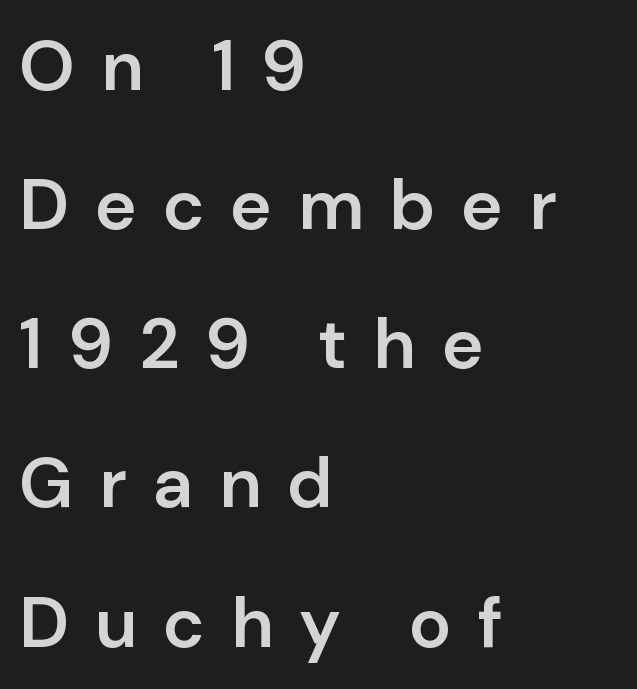
Q: Is the text bold? A: Semi-bold.
Q: Is the text italic (slanted)? A: No, it is upright.
Q: Is the typeface a serif or a sans-serif typeface? A: Sans-serif.
Q: Is the text underlined? A: No.
Q: How is the paragraph aligned? A: Left-aligned.
Q: Is the spacing between letters normal or unusually wide? A: Unusually wide.
Q: Is the spacing between lines tight, normal or loose? A: Loose.
Q: Width (condensed, normal, or wide)? A: Normal.
Q: Stroke contrast? A: Low.
Q: x-height? A: Medium.
Q: Monospaced? A: No.
